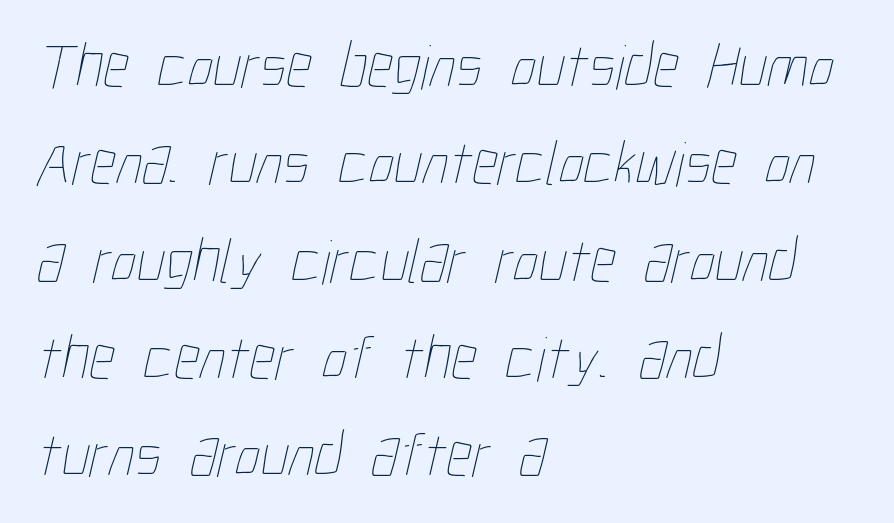
The image shows 64 px thin, condensed type; set left-aligned, normal line spacing (1.52x), normal letter spacing, not underlined; low stroke contrast and a medium x-height.
